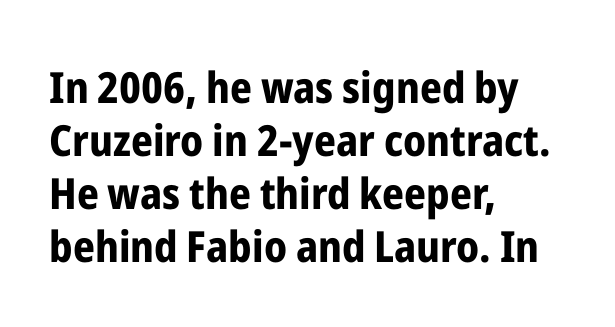
The image shows 43 px bold, condensed sans-serif type, upright; set left-aligned, line spacing 1.23x, normal letter spacing, not underlined; low stroke contrast and a medium x-height.
